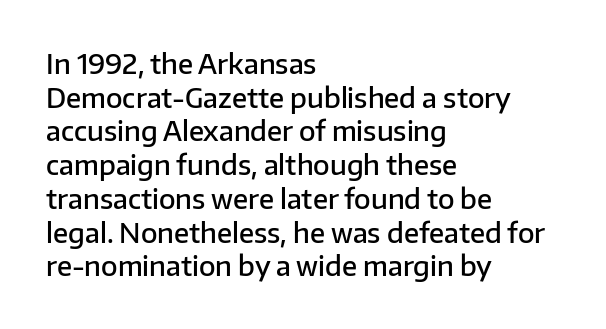
Does the copy run flush right? No — it runs flush left. The passage shown has conventional tracking throughout. Compared with an ordinary text face, these strokes are moderately heavier — a semibold. Unlike italic type, these characters show no tilt at all. No word sits above an underline.
